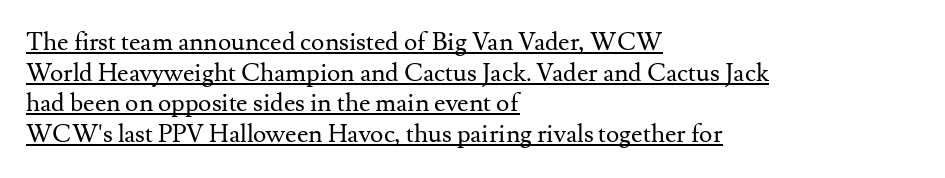
Q: Is the text bold? A: No.
Q: Is the text italic (slanted)? A: No, it is upright.
Q: Is the text underlined? A: Yes.
Q: How is the paragraph aligned? A: Left-aligned.
Q: Is the spacing between letters normal or unusually wide? A: Normal.
